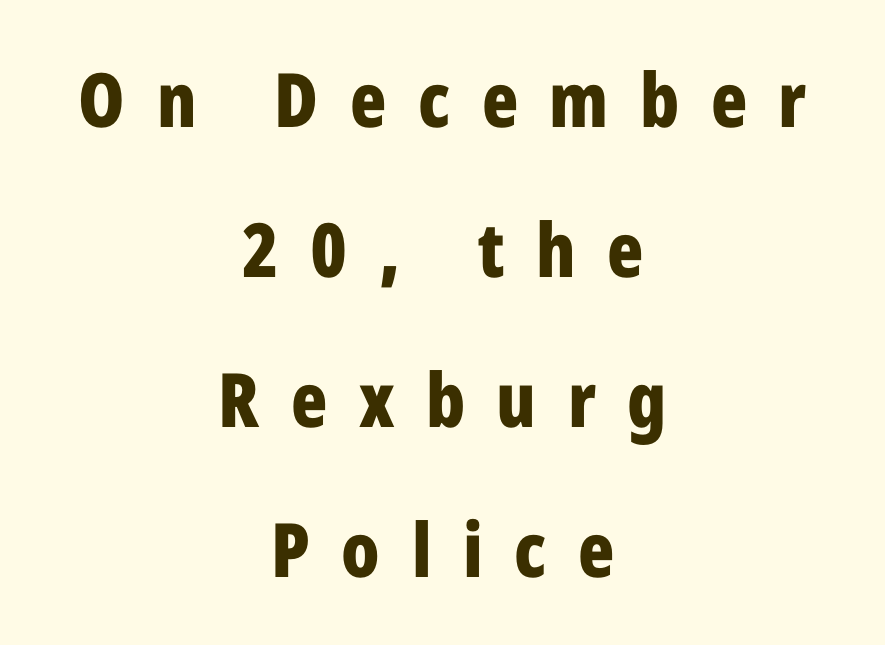
The baseline area is clear. Varying glyph widths throughout — classic text-font behaviour. The glyphs in this specimen are sans serif. Whoever set this chose breathing room over compactness in the vertical rhythm. The line texture is sparse and dotted thanks to wide tracking. Centered paragraph, ragged on both sides.
